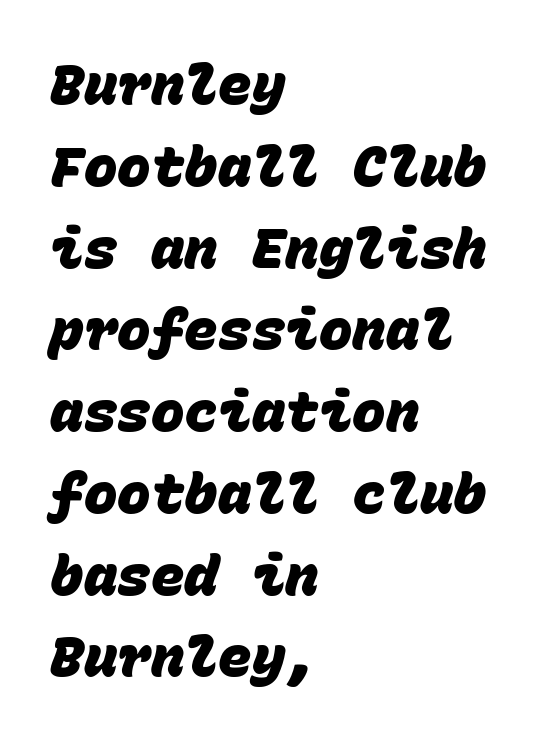
Look at the tracking — it's just the regular setting, nothing added. Layout note: lines flush left. The lines sit at an ordinary, default distance from one another. Compared with an ordinary text face, these strokes are far heavier — a full bold.
